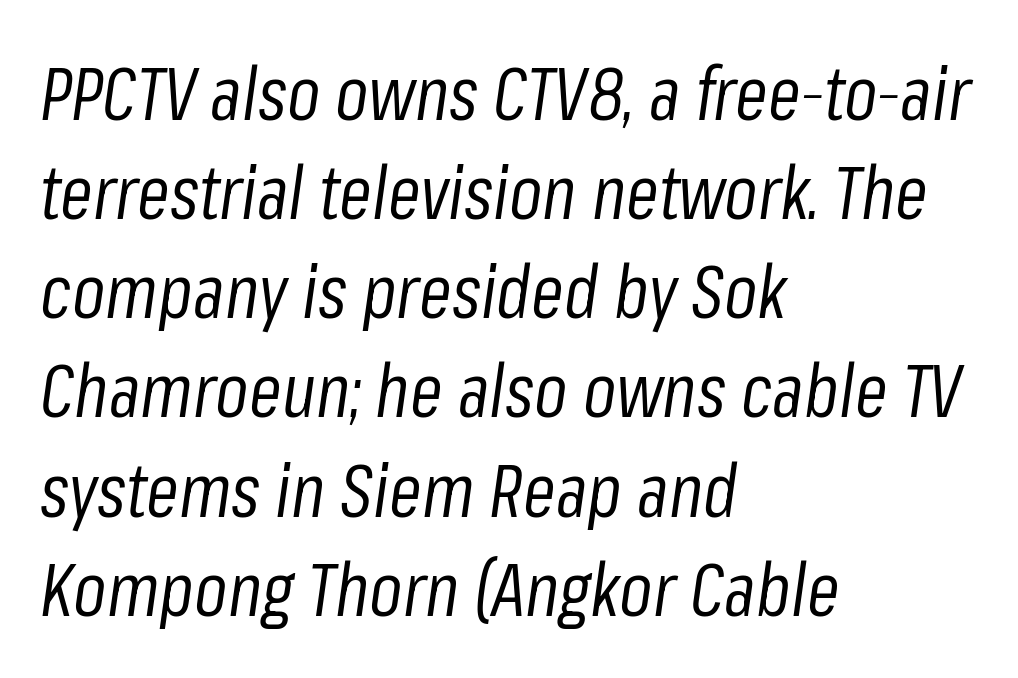
Is the type slanted? Yes — the strokes lean at a clear angle. Varying glyph widths throughout — classic text-font behaviour. This block has exactly the height ordinary leading produces. The space directly below the letters is spotless. Honestly, the letter spacing is just normal — you wouldn't notice it.
